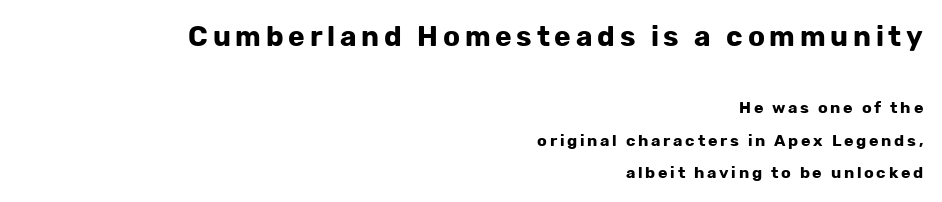
The image shows 28 px bold sans-serif type, upright; set right-aligned, loose line spacing (2.03x), not underlined; the first (top) block is 1.75x larger; low stroke contrast and a medium x-height.
